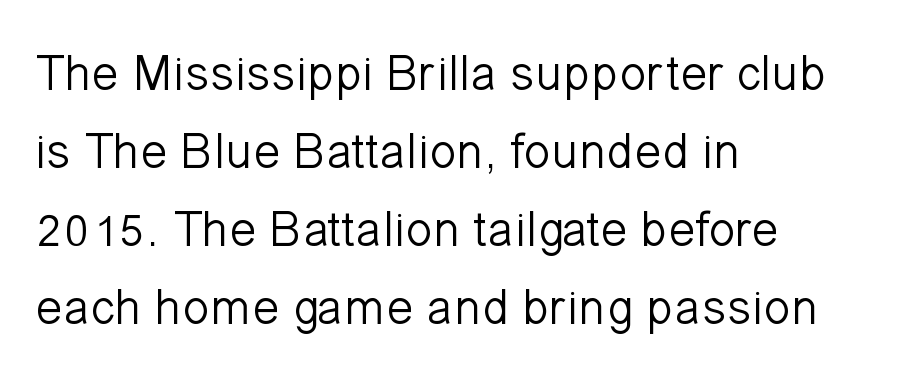
Typographically, this falls in the sans-serif category. Heft: none added — not bold. This rendering leaves character spacing at its baseline value. This sample has the flowing, uneven cadence of proportional lettering.
